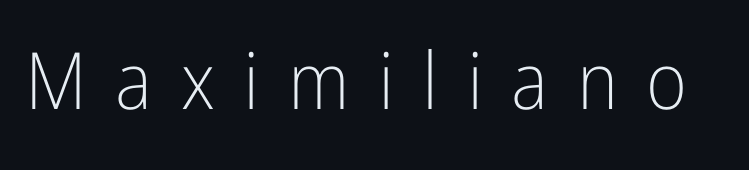
The image shows 79 px light, condensed sans-serif type, upright; set unusually wide letter spacing (+0.36 em), not underlined; low stroke contrast and a medium x-height.
